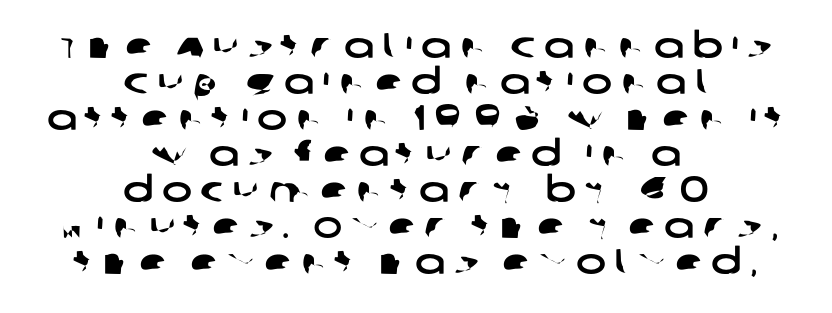
{"serif": "no", "width": "wide", "stroke_contrast": "low", "x_height": "large", "monospaced": "no", "underline": "no", "align": "center", "line_spacing": "tight", "line_spacing_ratio": 1.0, "letter_spacing": "wide", "letter_spacing_em": 0.24, "glyph_px": 36}
